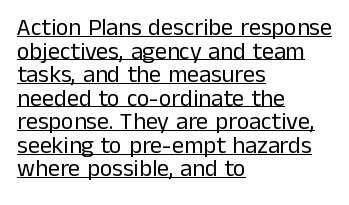
{"italic": "no", "bold": "no", "underline": "yes", "align": "left", "line_spacing": "tight", "line_spacing_ratio": 0.98, "letter_spacing": "normal", "letter_spacing_em": 0.0, "glyph_px": 24}
